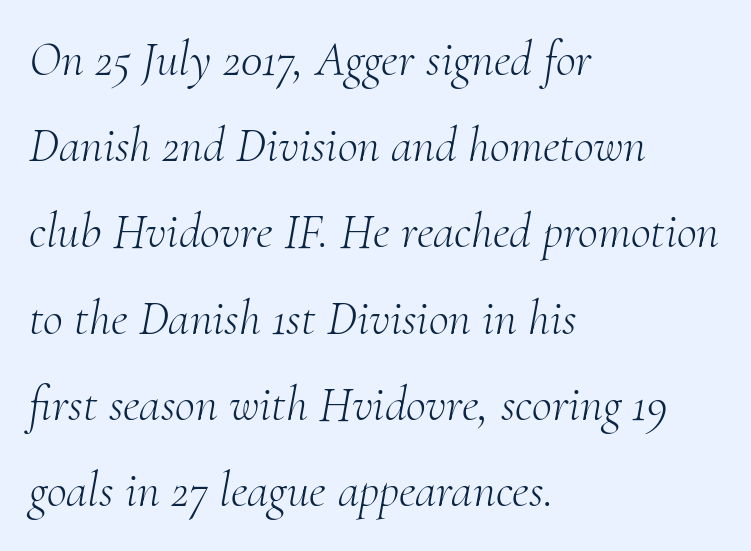
Characters are canted at an angle relative to the baseline's perpendicular. Rule under the text: the space is simply empty. Is this a fixed-width face? No — the glyphs have proportional, varying widths. Weight: in the light-to-regular range. Glyph-to-glyph distance matches everyday printed text.
